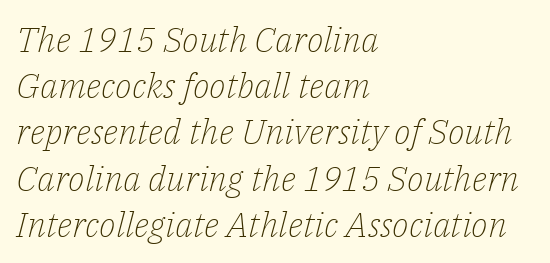
{"serif": "yes", "italic": "yes", "lean": "right", "slant_degrees": 14, "bold": "no", "weight": "light", "width": "normal", "stroke_contrast": "low", "x_height": "medium", "monospaced": "no", "underline": "no", "align": "left", "line_spacing": "normal", "line_spacing_ratio": 1.32, "letter_spacing": "normal", "letter_spacing_em": 0.0, "glyph_px": 35}
